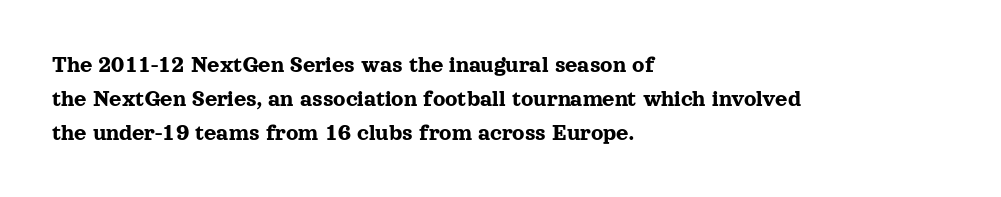
Here the glyphs are tracked normally, forming tight word shapes. A typesetter would call this leading conventional body-copy spacing. Descenders hang freely into open space. Typeset ragged right — the left edge is the straight one. Posture: upright roman.
